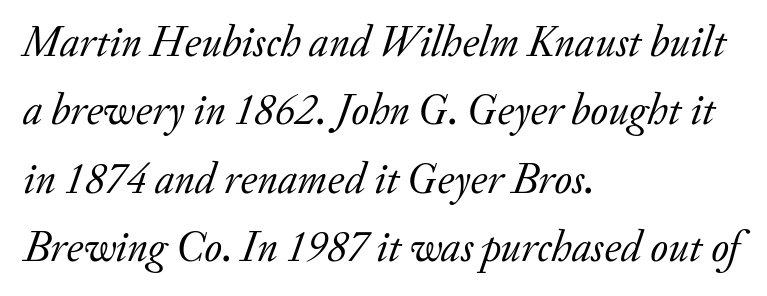
Q: Is the text bold? A: No.
Q: Is the text italic (slanted)? A: Yes, it leans right by about 20 degrees.
Q: Is the typeface a serif or a sans-serif typeface? A: Serif.
Q: Is the text underlined? A: No.
Q: How is the paragraph aligned? A: Left-aligned.
Q: Is the spacing between letters normal or unusually wide? A: Normal.
Q: Is the spacing between lines tight, normal or loose? A: Normal.
Q: Width (condensed, normal, or wide)? A: Normal.
Q: Stroke contrast? A: Low.
Q: x-height? A: Small.
Q: Monospaced? A: No.
